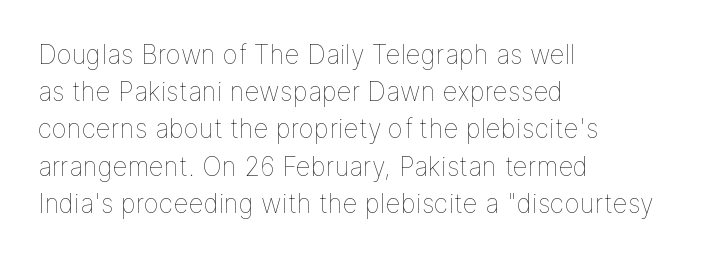
The image shows 26 px text type, upright; set left-aligned, normal line spacing (1.43x), normal letter spacing, not underlined.
